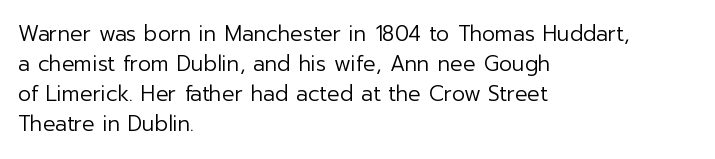
The image shows 21 px text type, upright; set left-aligned, normal line spacing (1.43x), normal letter spacing, not underlined.
